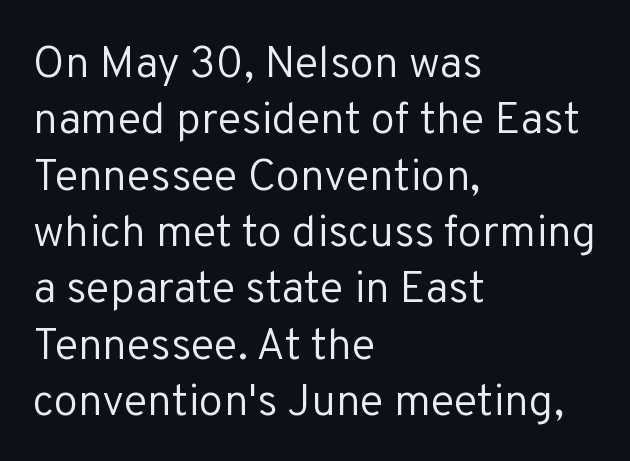
The image shows 44 px regular-weight sans-serif type, upright; set left-aligned, normal line spacing (1.28x), normal letter spacing, not underlined; low stroke contrast and a medium x-height.
